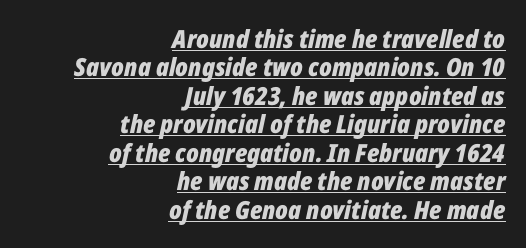
The image shows 25 px bold type, italic (leaning right); set right-aligned, tight line spacing (1.14x), normal letter spacing, underlined.
